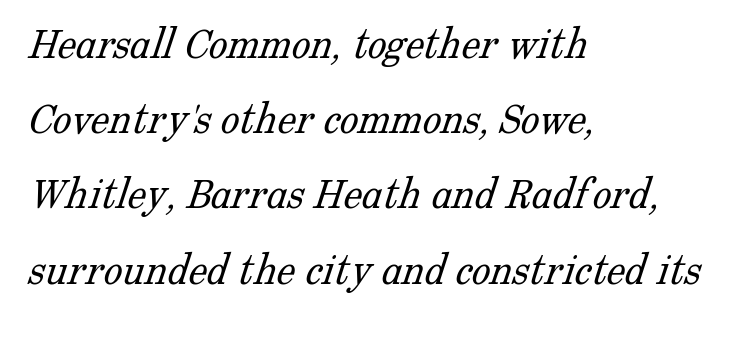
A typesetter would call this leading conventional body-copy spacing. Stem width sits at or under what a default text font uses. I'd call this a serif setting — the letters wear small feet. Typeset ragged right — the left edge is the straight one.
